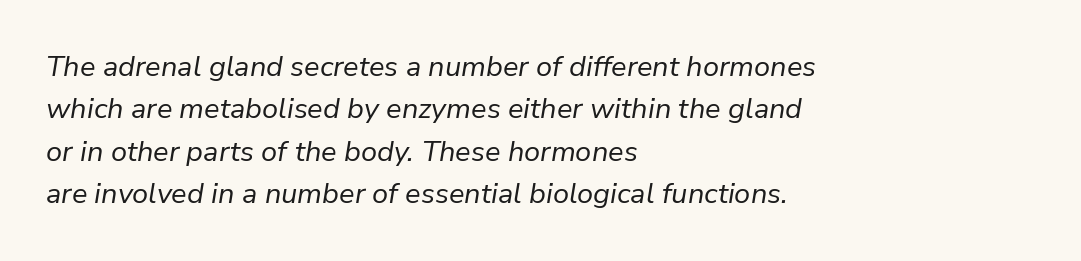
{"italic": "yes", "lean": "right", "slant_degrees": 9, "bold": "no", "weight": "regular", "width": "normal", "stroke_contrast": "low", "x_height": "medium", "monospaced": "no", "underline": "no", "align": "left", "line_spacing": "normal", "line_spacing_ratio": 1.46, "letter_spacing": "normal", "letter_spacing_em": 0.0, "glyph_px": 29}
